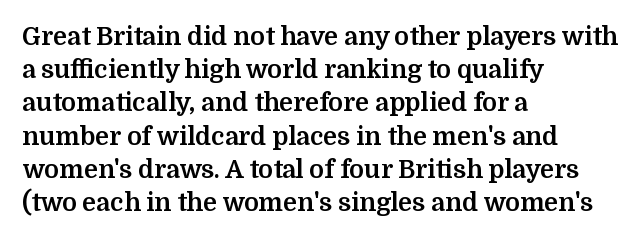
{"italic": "no", "bold": "yes", "underline": "no", "align": "left", "line_spacing": "normal", "line_spacing_ratio": 1.33, "letter_spacing": "normal", "letter_spacing_em": 0.0, "glyph_px": 25}
